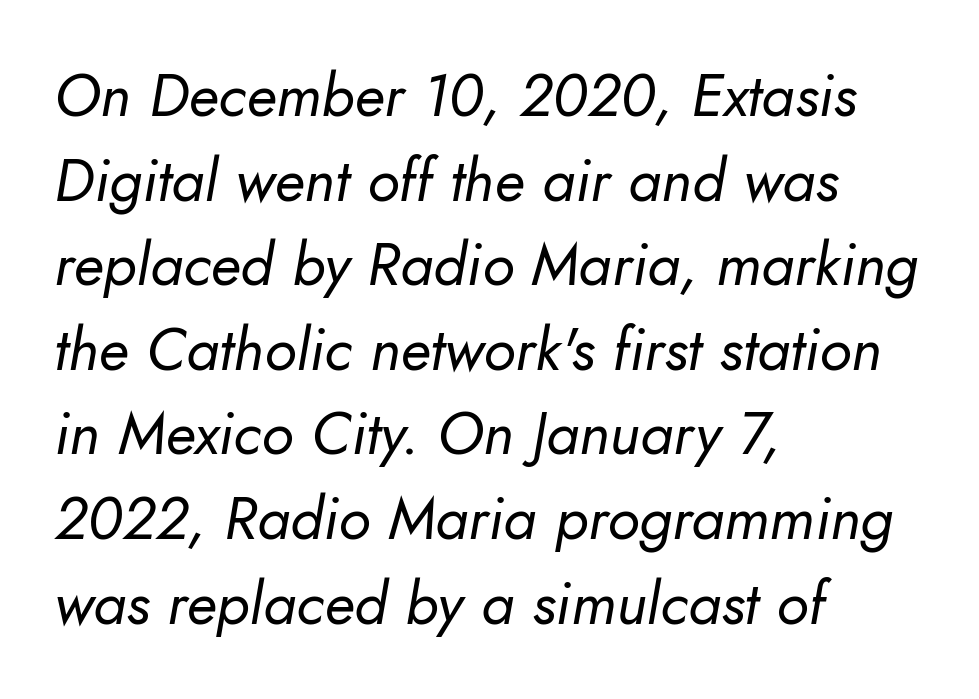
Q: Is the text bold? A: No.
Q: Is the text italic (slanted)? A: Yes, it leans right by about 10 degrees.
Q: Is the text underlined? A: No.
Q: How is the paragraph aligned? A: Left-aligned.
Q: Is the spacing between letters normal or unusually wide? A: Normal.
Q: Is the spacing between lines tight, normal or loose? A: Normal.
Q: Width (condensed, normal, or wide)? A: Normal.
Q: Stroke contrast? A: Low.
Q: x-height? A: Small.
Q: Monospaced? A: No.
